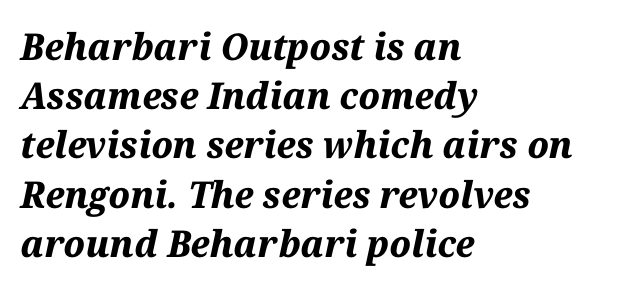
{"italic": "yes", "lean": "right", "slant_degrees": 12, "bold": "yes", "weight": "bold", "width": "normal", "stroke_contrast": "medium", "x_height": "medium", "monospaced": "no", "underline": "no", "align": "left", "line_spacing": "normal", "line_spacing_ratio": 1.33, "letter_spacing": "normal", "letter_spacing_em": 0.0, "glyph_px": 37}
